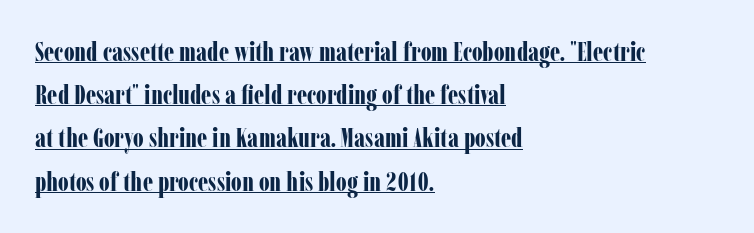
The image shows 27 px bold type, upright; set left-aligned, normal line spacing (1.6x), normal letter spacing, underlined.
